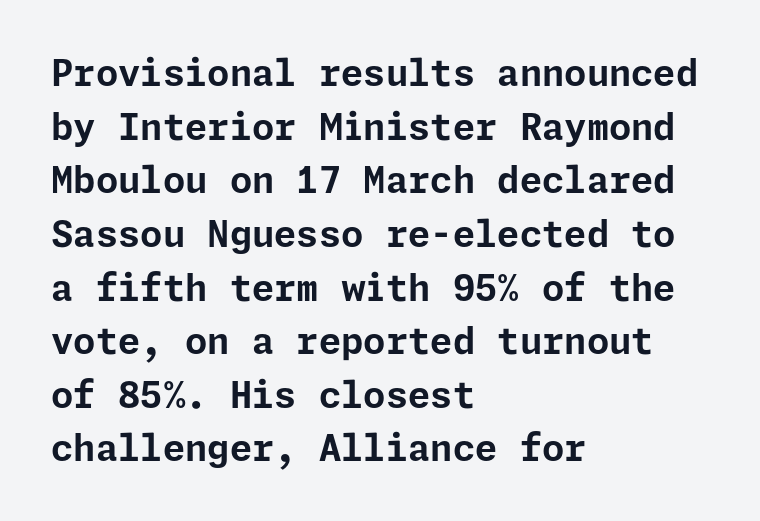
{"serif": "no", "italic": "no", "bold": "yes", "weight": "bold", "width": "normal", "stroke_contrast": "low", "x_height": "medium", "underline": "no", "align": "left", "line_spacing": "normal", "line_spacing_ratio": 1.49, "letter_spacing": "normal", "letter_spacing_em": 0.0, "glyph_px": 36}
